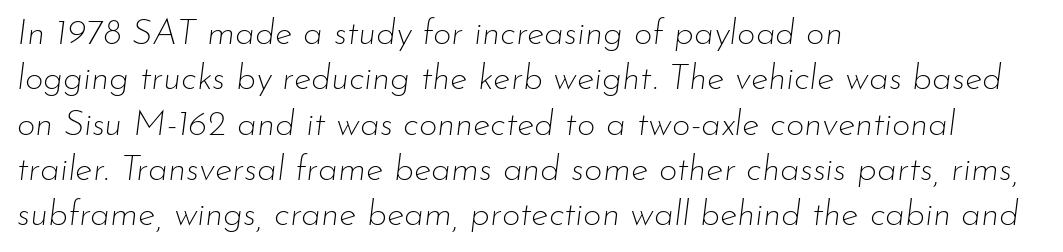
Q: Is the text bold? A: No.
Q: Is the text italic (slanted)? A: Yes, it leans right by about 7 degrees.
Q: Is the text underlined? A: No.
Q: How is the paragraph aligned? A: Left-aligned.
Q: Is the spacing between letters normal or unusually wide? A: Normal.
Q: Is the spacing between lines tight, normal or loose? A: Normal.
Q: Width (condensed, normal, or wide)? A: Normal.
Q: Stroke contrast? A: Low.
Q: x-height? A: Small.
Q: Monospaced? A: No.
